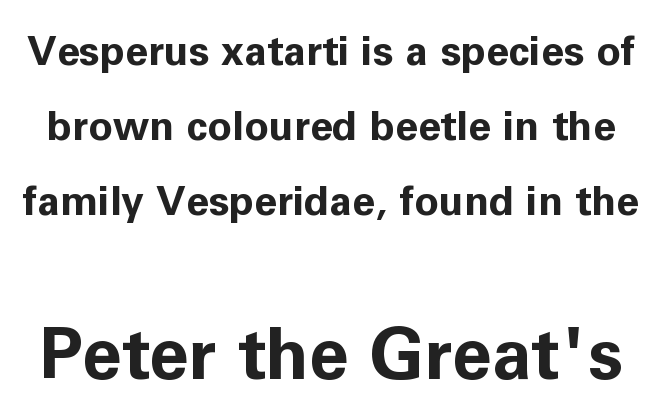
Q: Is the text bold? A: Yes.
Q: Is the text italic (slanted)? A: No, it is upright.
Q: Is the typeface a serif or a sans-serif typeface? A: Sans-serif.
Q: Is the text underlined? A: No.
Q: Is the spacing between letters normal or unusually wide? A: Normal.
Q: Which block of text is set in a larger size, the first (top) or the second (bottom)? A: The second (bottom) one.
Q: Width (condensed, normal, or wide)? A: Normal.
Q: Stroke contrast? A: Low.
Q: x-height? A: Medium.
Q: Monospaced? A: No.
